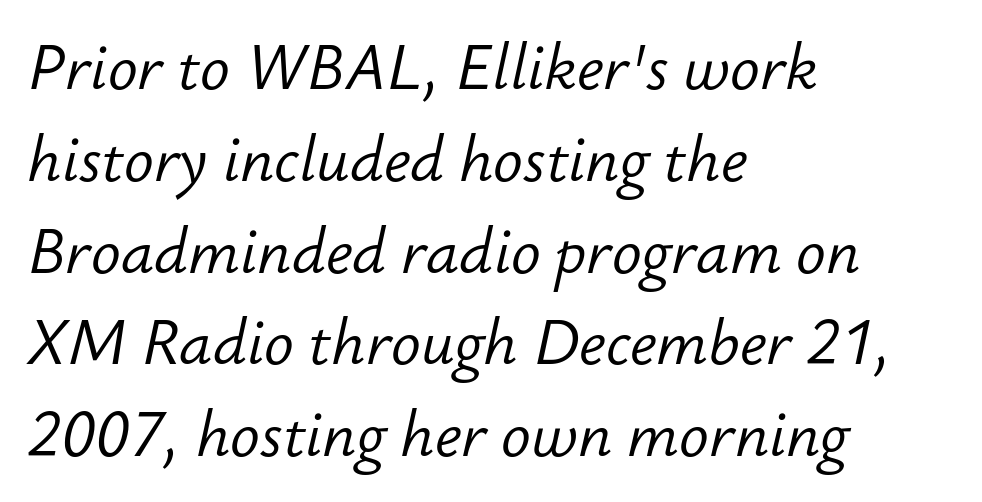
Q: Is the text bold? A: No.
Q: Is the text italic (slanted)? A: Yes, it leans right by about 12 degrees.
Q: Is the text underlined? A: No.
Q: How is the paragraph aligned? A: Left-aligned.
Q: Is the spacing between letters normal or unusually wide? A: Normal.
Q: Is the spacing between lines tight, normal or loose? A: Normal.
Q: Width (condensed, normal, or wide)? A: Normal.
Q: Stroke contrast? A: Low.
Q: x-height? A: Small.
Q: Monospaced? A: No.
